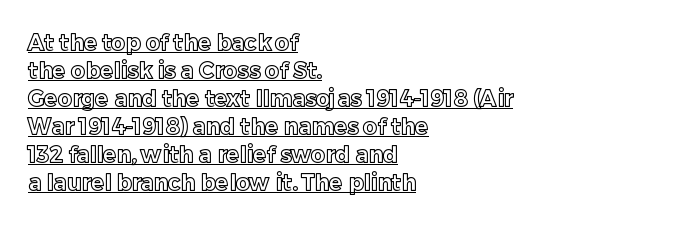
The gaps between neighbouring characters are ordinary and unremarkable. One-word summary of the alignment: left. How would I describe the line gaps? Plain and ordinary. Emphasis is given by a line drawn under the lettering. Every stem runs plumb, perpendicular to the baseline.
